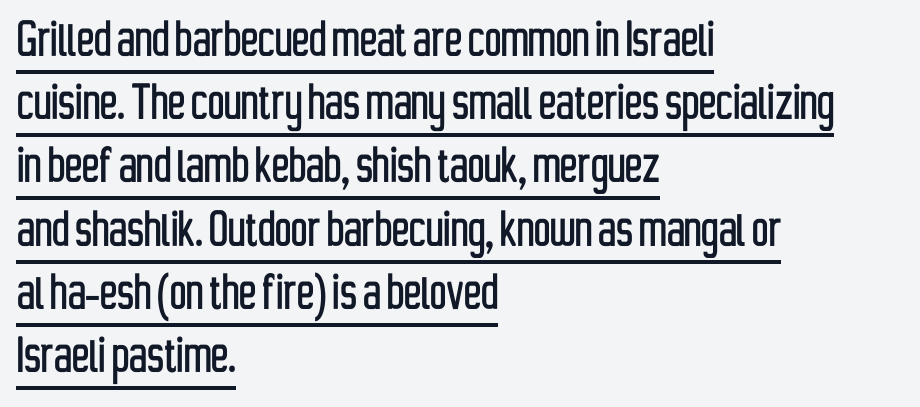
Q: Is the text italic (slanted)? A: No, it is upright.
Q: Is the typeface a serif or a sans-serif typeface? A: Sans-serif.
Q: Is the text underlined? A: Yes.
Q: How is the paragraph aligned? A: Left-aligned.
Q: Is the spacing between letters normal or unusually wide? A: Normal.
Q: Is the spacing between lines tight, normal or loose? A: Tight.
Q: Width (condensed, normal, or wide)? A: Condensed.
Q: Stroke contrast? A: Low.
Q: x-height? A: Medium.
Q: Monospaced? A: No.
